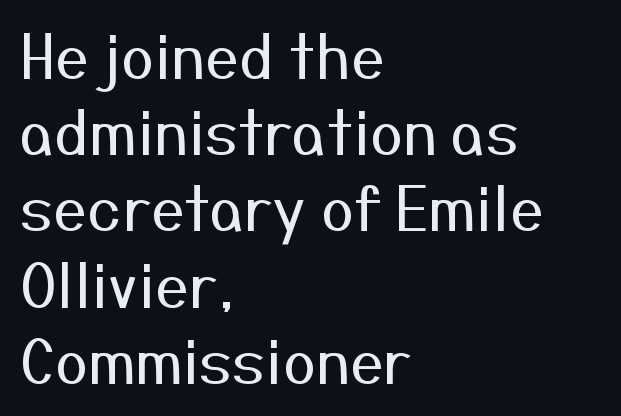
Q: Is the text bold? A: No.
Q: Is the text italic (slanted)? A: No, it is upright.
Q: Is the typeface a serif or a sans-serif typeface? A: Sans-serif.
Q: Is the text underlined? A: No.
Q: How is the paragraph aligned? A: Left-aligned.
Q: Is the spacing between letters normal or unusually wide? A: Normal.
Q: Is the spacing between lines tight, normal or loose? A: Normal.
Q: Width (condensed, normal, or wide)? A: Normal.
Q: Stroke contrast? A: Medium.
Q: x-height? A: Medium.
Q: Monospaced? A: No.
